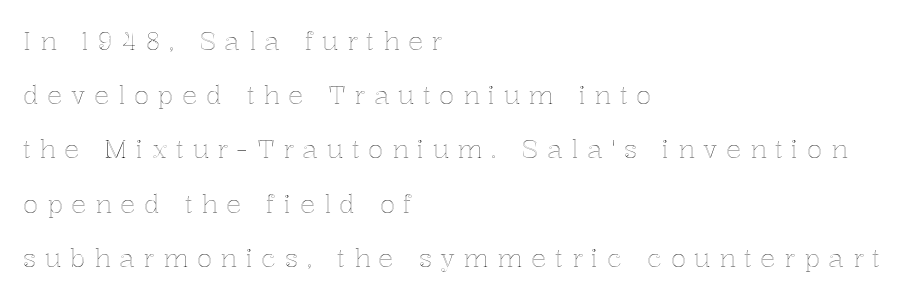
Q: Is the text italic (slanted)? A: No, it is upright.
Q: Is the text underlined? A: No.
Q: How is the paragraph aligned? A: Left-aligned.
Q: Is the spacing between letters normal or unusually wide? A: Unusually wide.
Q: Is the spacing between lines tight, normal or loose? A: Loose.
